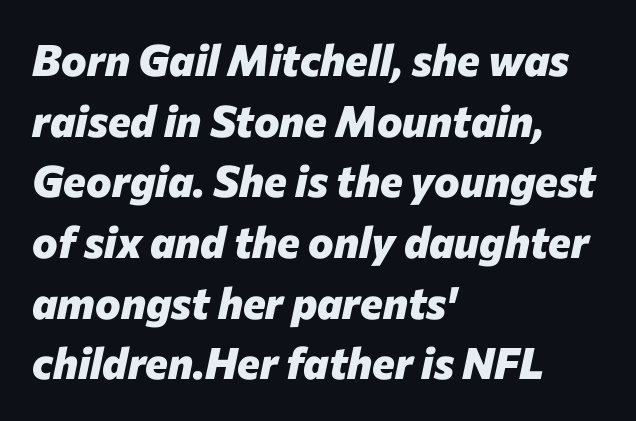
Line beginnings align vertically; line endings do not. The specimen reads as italic at a glance. Heft: maximum for text — a bold. This sample keeps an unexceptional amount of space between lines.
